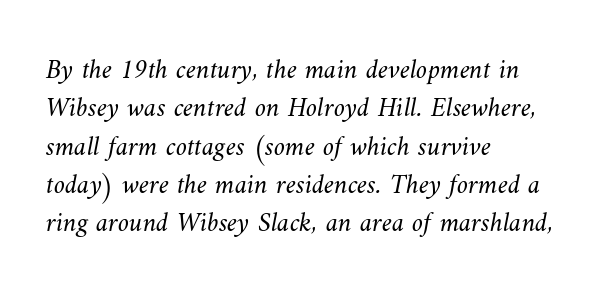
Q: Is the text bold? A: No.
Q: Is the text underlined? A: No.
Q: How is the paragraph aligned? A: Left-aligned.
Q: Is the spacing between letters normal or unusually wide? A: Normal.
Q: Is the spacing between lines tight, normal or loose? A: Normal.
Q: Width (condensed, normal, or wide)? A: Normal.
Q: Stroke contrast? A: Medium.
Q: x-height? A: Small.
Q: Monospaced? A: No.
